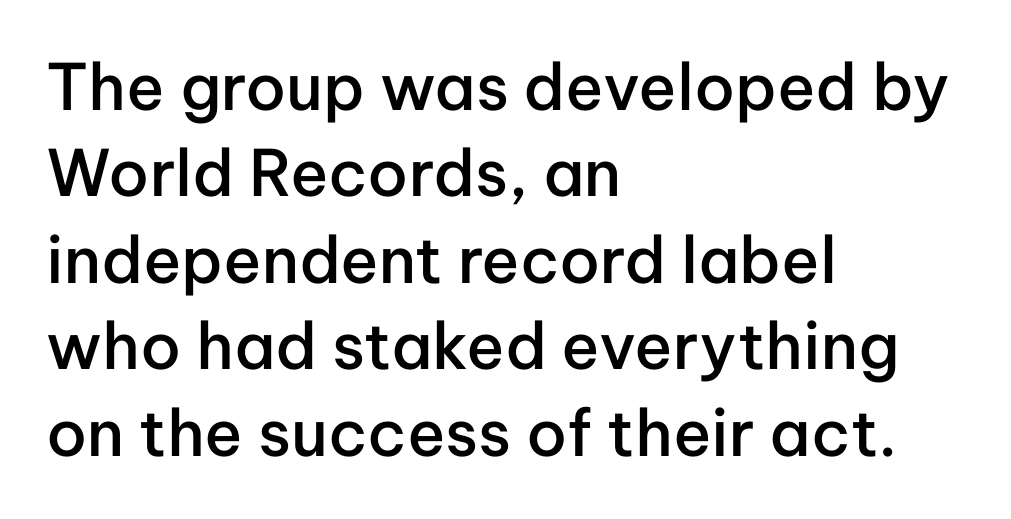
Lines of text with bare space underneath. The passage shown stacks its lines at a standard gap. Weight check: semibold — heavier than regular, not quite bold. Is there any slant? The stems are plumb. The passage shown is typed in a proportional face where columns would drift. The line texture is even and compact thanks to regular tracking.
